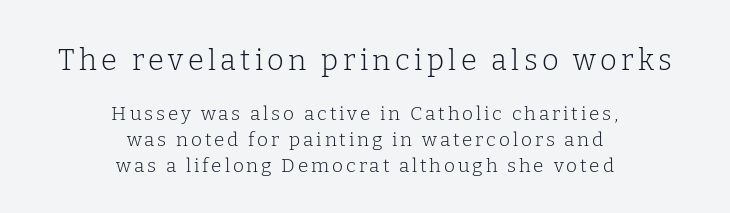
{"serif": "yes", "italic": "no", "bold": "no", "weight": "light", "width": "normal", "stroke_contrast": "low", "x_height": "medium", "monospaced": "no", "underline": "no", "align": "center", "line_spacing": "normal", "line_spacing_ratio": 1.37, "larger_block": "first", "size_ratio": 1.53, "glyph_px": 29}
